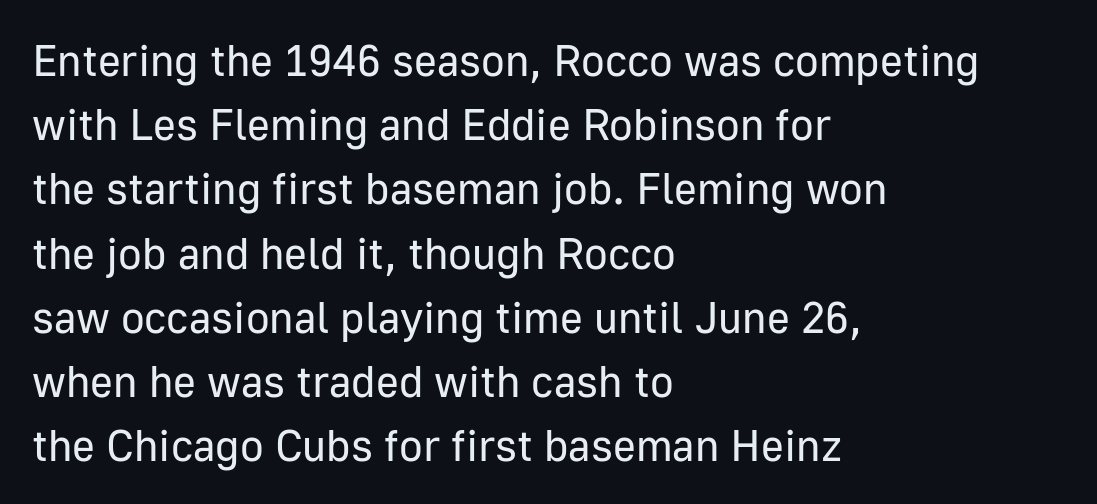
Is the type heavy? It reads as light-to-regular instead. Clear beneath every line of the passage. Caption: standard tracking, unaltered. The letters stand upright; this is a roman face.
